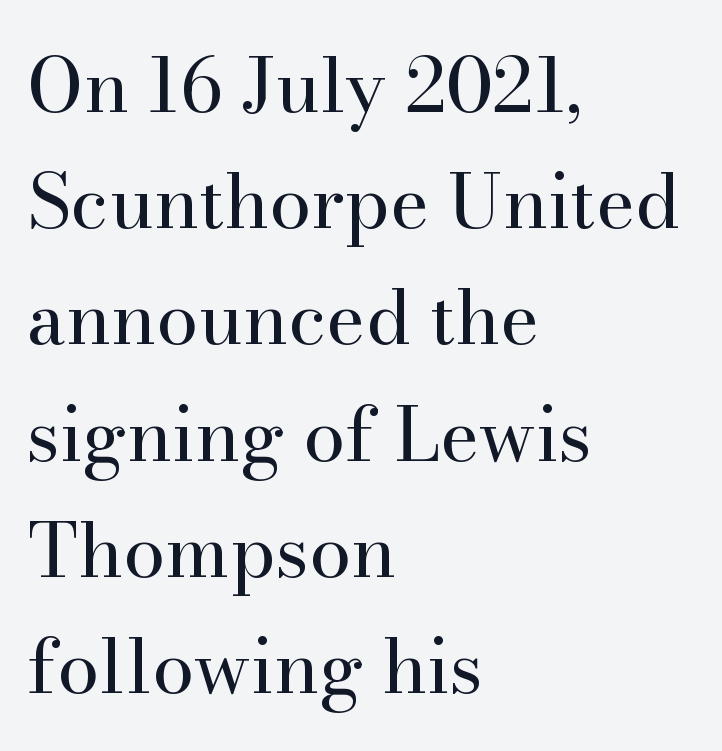
The image shows 75 px regular-weight serif type, upright; set left-aligned, normal line spacing (1.55x), normal letter spacing, not underlined; high stroke contrast and a small x-height.
